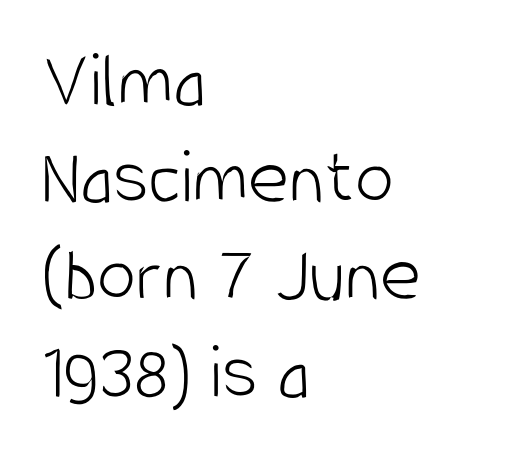
{"serif": "no", "italic": "no", "bold": "no", "weight": "light", "width": "condensed", "stroke_contrast": "low", "x_height": "large", "monospaced": "no", "underline": "no", "align": "left", "line_spacing_ratio": 1.23, "letter_spacing": "normal", "letter_spacing_em": 0.0, "glyph_px": 79}
